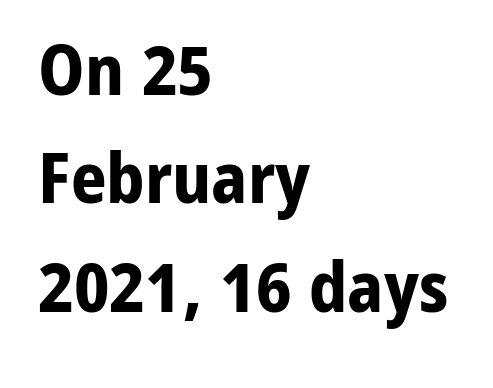
Q: Is the text bold? A: Yes.
Q: Is the text italic (slanted)? A: No, it is upright.
Q: Is the typeface a serif or a sans-serif typeface? A: Sans-serif.
Q: Is the text underlined? A: No.
Q: How is the paragraph aligned? A: Left-aligned.
Q: Is the spacing between letters normal or unusually wide? A: Normal.
Q: Is the spacing between lines tight, normal or loose? A: Normal.
Q: Width (condensed, normal, or wide)? A: Normal.
Q: Stroke contrast? A: Low.
Q: x-height? A: Medium.
Q: Monospaced? A: No.
